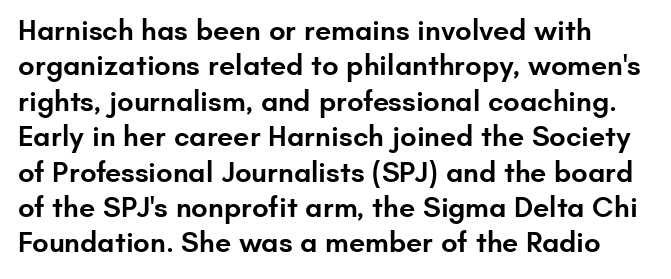
The image shows 29 px semibold sans-serif type, upright; set line spacing 1.22x, normal letter spacing, not underlined; low stroke contrast and a small x-height.
